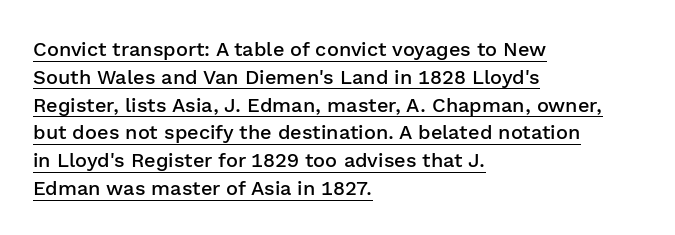
{"italic": "no", "bold": "semi", "underline": "yes", "align": "left", "line_spacing": "normal", "line_spacing_ratio": 1.39, "letter_spacing": "normal", "letter_spacing_em": 0.0, "glyph_px": 20}
